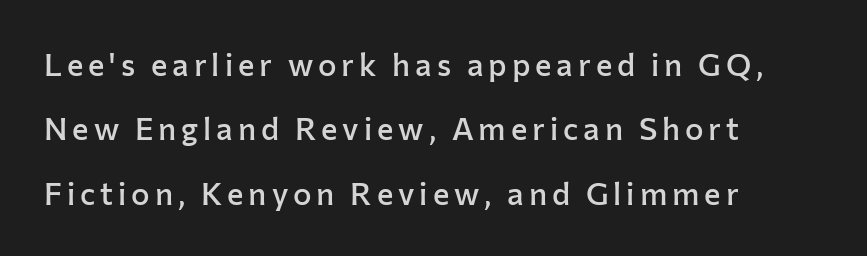
Q: Is the text bold? A: Semi-bold.
Q: Is the text italic (slanted)? A: No, it is upright.
Q: Is the typeface a serif or a sans-serif typeface? A: Sans-serif.
Q: Is the text underlined? A: No.
Q: How is the paragraph aligned? A: Left-aligned.
Q: Is the spacing between lines tight, normal or loose? A: Loose.
Q: Width (condensed, normal, or wide)? A: Normal.
Q: Stroke contrast? A: Low.
Q: x-height? A: Medium.
Q: Monospaced? A: No.
